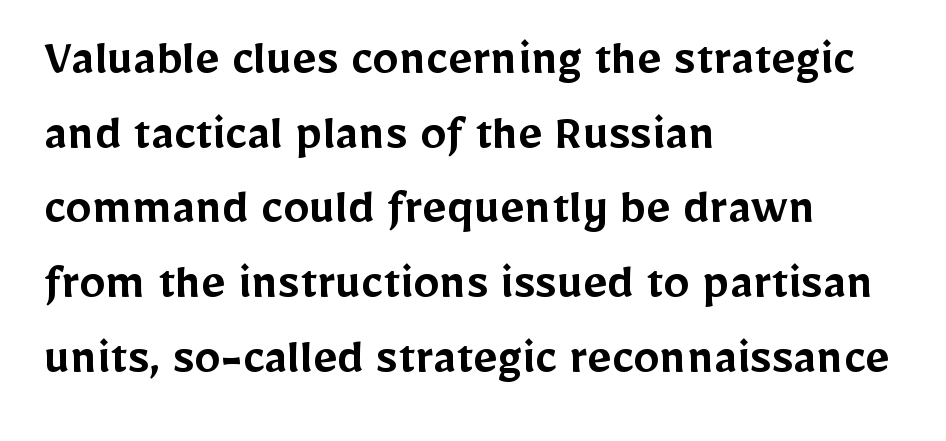
{"serif": "no", "italic": "no", "bold": "semi", "weight": "semibold", "width": "normal", "stroke_contrast": "low", "x_height": "medium", "monospaced": "no", "underline": "no", "align": "left", "line_spacing": "normal", "line_spacing_ratio": 1.41, "letter_spacing": "normal", "letter_spacing_em": 0.0, "glyph_px": 53}
